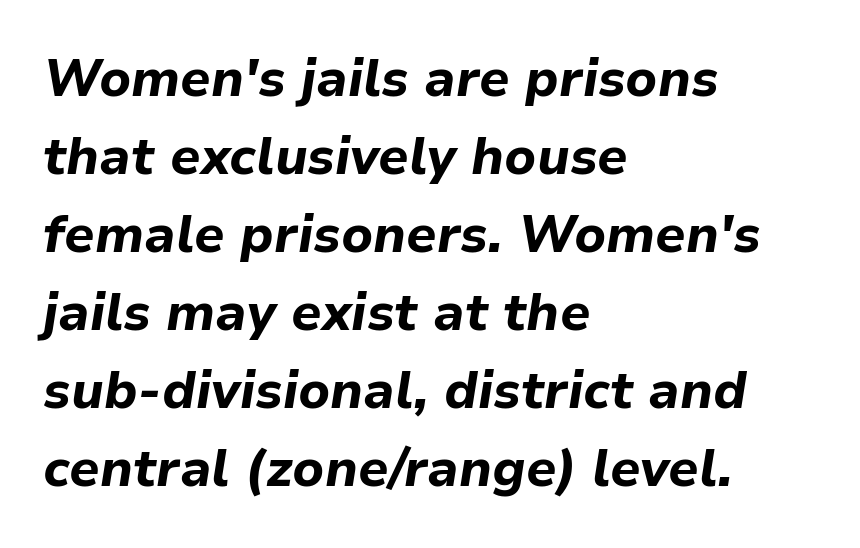
{"italic": "yes", "lean": "right", "slant_degrees": 9, "bold": "yes", "weight": "bold", "width": "normal", "stroke_contrast": "low", "x_height": "medium", "monospaced": "no", "underline": "no", "align": "left", "line_spacing": "normal", "line_spacing_ratio": 1.5, "letter_spacing": "normal", "letter_spacing_em": 0.0, "glyph_px": 52}
